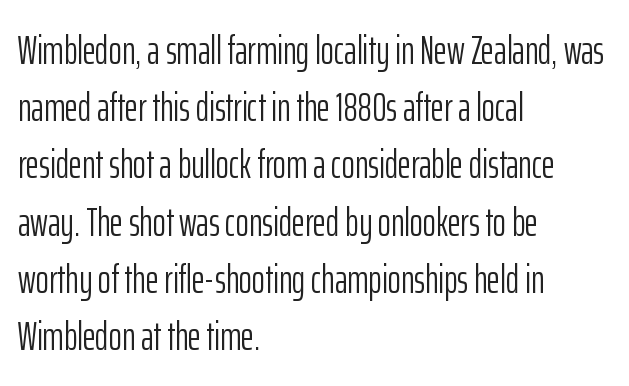
The image shows 40 px light, condensed sans-serif type, upright; set left-aligned, normal line spacing (1.43x), normal letter spacing, not underlined; low stroke contrast and a medium x-height.
